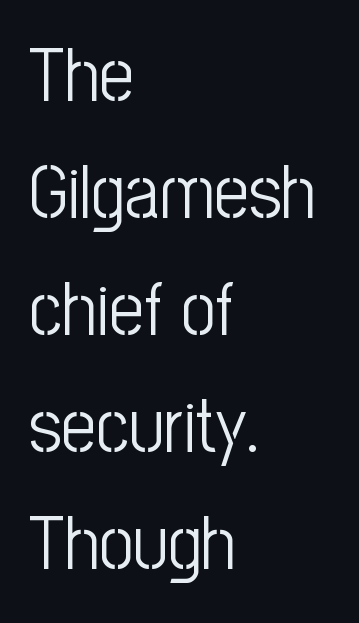
Rows of type keep a routine distance in the vertical direction. You could not count columns in this text — the font is proportionally spaced. The lines in this sample share a left origin and differ only in where they stop. The specimen reads as upright at a glance.
